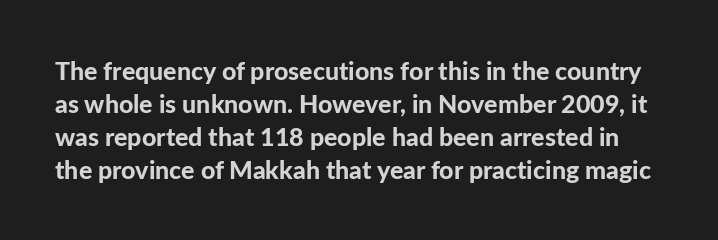
Q: Is the text bold? A: Yes.
Q: Is the text italic (slanted)? A: No, it is upright.
Q: Is the text underlined? A: No.
Q: Is the spacing between letters normal or unusually wide? A: Normal.
Q: Is the spacing between lines tight, normal or loose? A: Normal.
